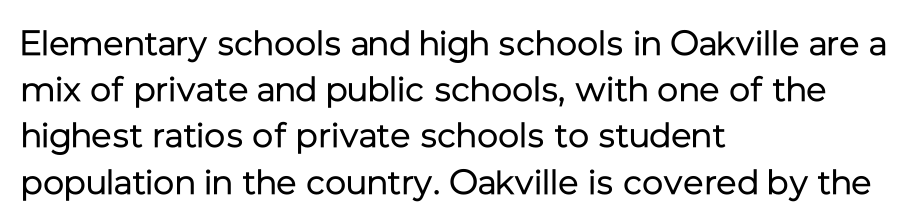
{"serif": "no", "italic": "no", "bold": "no", "weight": "regular", "width": "normal", "stroke_contrast": "low", "x_height": "medium", "monospaced": "no", "underline": "no", "align": "left", "line_spacing": "normal", "line_spacing_ratio": 1.32, "letter_spacing": "normal", "letter_spacing_em": 0.0, "glyph_px": 35}
